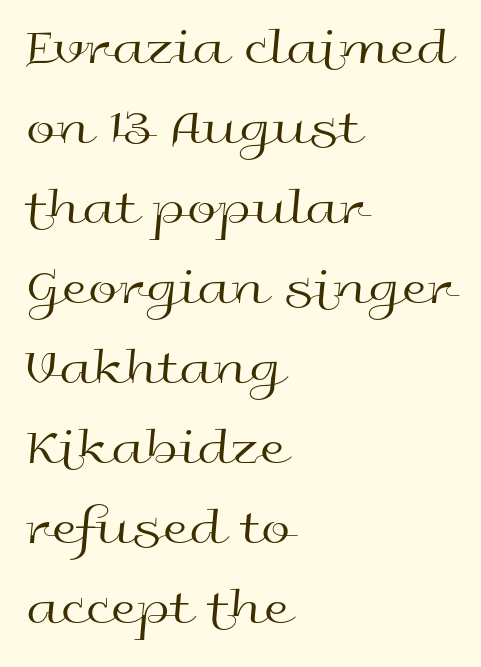
The image shows 53 px regular-weight, wide sans-serif type, upright; set left-aligned, normal line spacing (1.51x), normal letter spacing, not underlined; a medium x-height.
